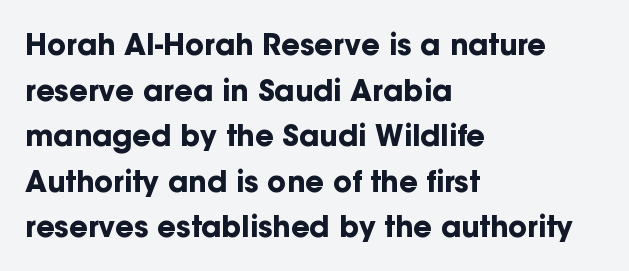
{"serif": "no", "italic": "no", "bold": "yes", "weight": "bold", "width": "normal", "stroke_contrast": "low", "x_height": "medium", "monospaced": "no", "underline": "no", "align": "left", "line_spacing": "normal", "line_spacing_ratio": 1.57, "letter_spacing": "normal", "letter_spacing_em": 0.0, "glyph_px": 29}
